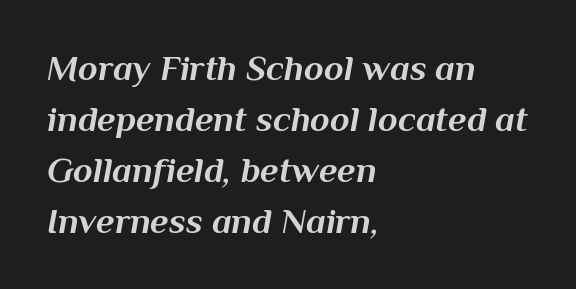
Q: Is the text bold? A: Yes.
Q: Is the text italic (slanted)? A: Yes, it leans right by about 10 degrees.
Q: Is the text underlined? A: No.
Q: How is the paragraph aligned? A: Left-aligned.
Q: Is the spacing between letters normal or unusually wide? A: Normal.
Q: Is the spacing between lines tight, normal or loose? A: Normal.
Q: Width (condensed, normal, or wide)? A: Normal.
Q: Stroke contrast? A: Medium.
Q: x-height? A: Medium.
Q: Monospaced? A: No.
